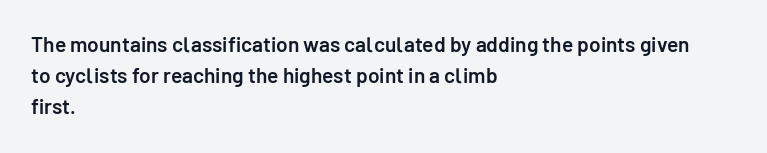
{"italic": "no", "bold": "semi", "underline": "no", "align": "left", "line_spacing": "normal", "line_spacing_ratio": 1.48, "letter_spacing": "normal", "letter_spacing_em": 0.0, "glyph_px": 21}
